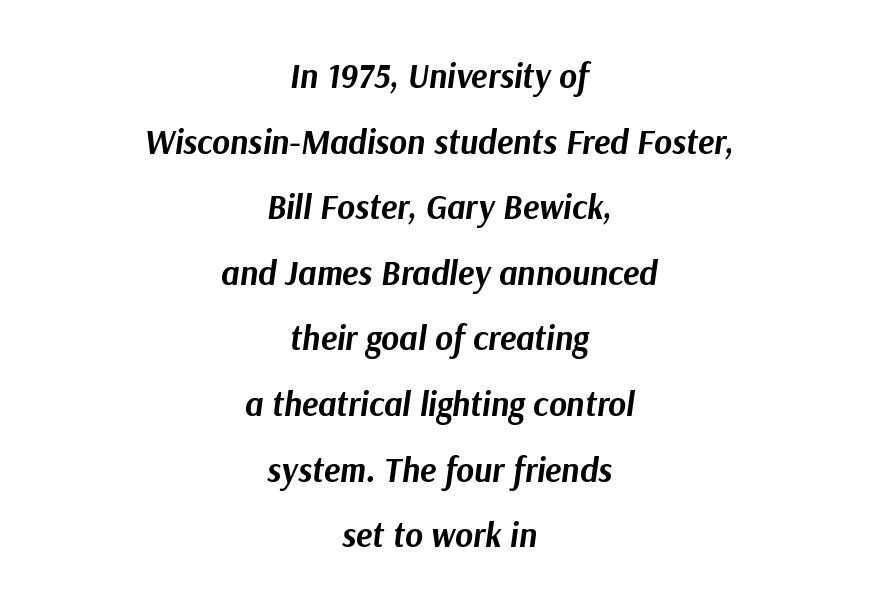
Q: Is the text bold? A: Yes.
Q: Is the text italic (slanted)? A: Yes, it leans right by about 9 degrees.
Q: Is the text underlined? A: No.
Q: How is the paragraph aligned? A: Centered.
Q: Is the spacing between letters normal or unusually wide? A: Normal.
Q: Is the spacing between lines tight, normal or loose? A: Loose.
Q: Width (condensed, normal, or wide)? A: Normal.
Q: Stroke contrast? A: Medium.
Q: x-height? A: Medium.
Q: Monospaced? A: No.
